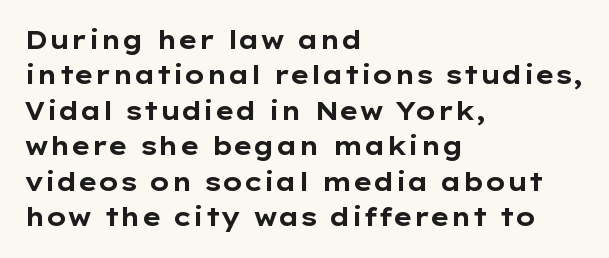
The image shows 25 px bold type, upright; set left-aligned, normal line spacing (1.42x), normal letter spacing, not underlined.
